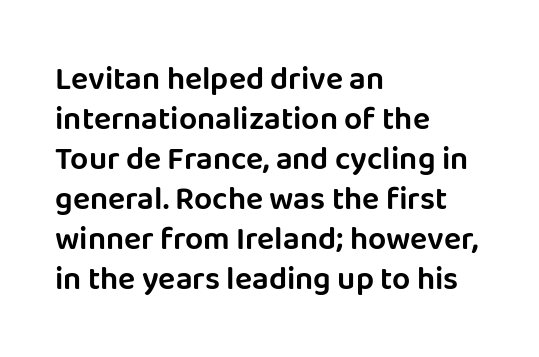
{"serif": "no", "italic": "no", "width": "normal", "stroke_contrast": "low", "x_height": "large", "monospaced": "no", "underline": "no", "align": "left", "line_spacing": "normal", "line_spacing_ratio": 1.25, "letter_spacing": "normal", "letter_spacing_em": 0.0, "glyph_px": 32}
